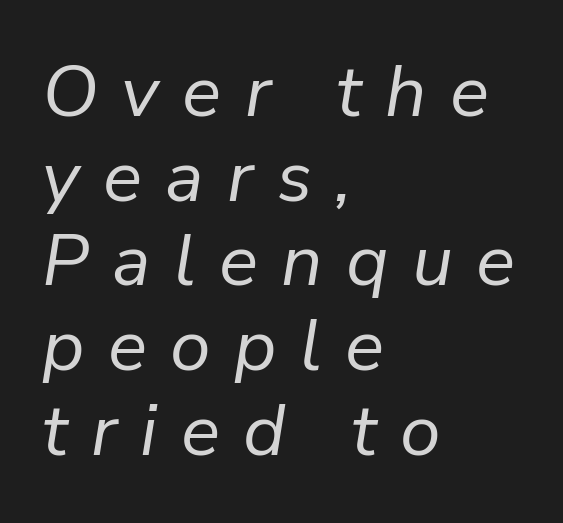
The image shows 73 px regular-weight type, italic (leaning right); set left-aligned, line spacing 1.16x, unusually wide letter spacing (+0.32 em), not underlined; low stroke contrast and a medium x-height.
